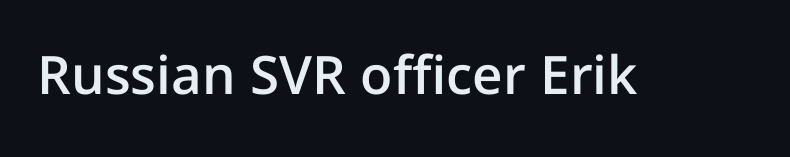
Nope, no serifs anywhere on these letters. Students, note that the glyphs here touch the page at normal intervals. The specimen reads as upright at a glance. Do the characters align in a grid? No, the font is proportional. Underline: absent.
